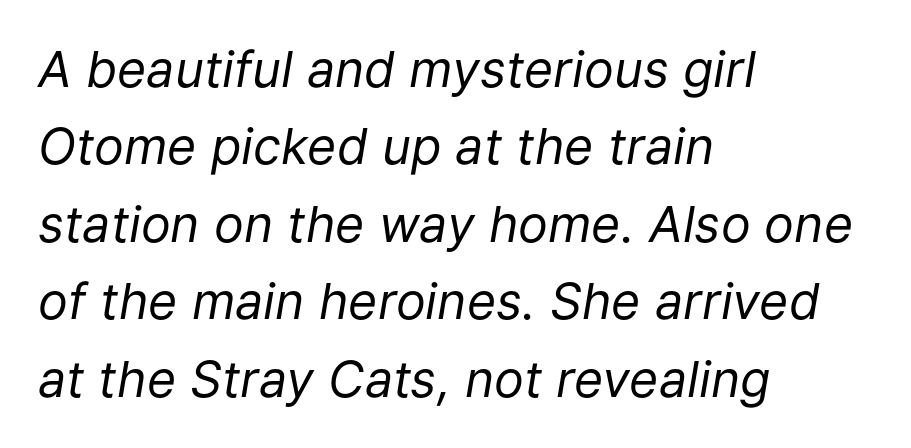
The image shows 50 px regular-weight type, italic (leaning right); set left-aligned, normal line spacing (1.55x), normal letter spacing, not underlined; low stroke contrast and a medium x-height.
